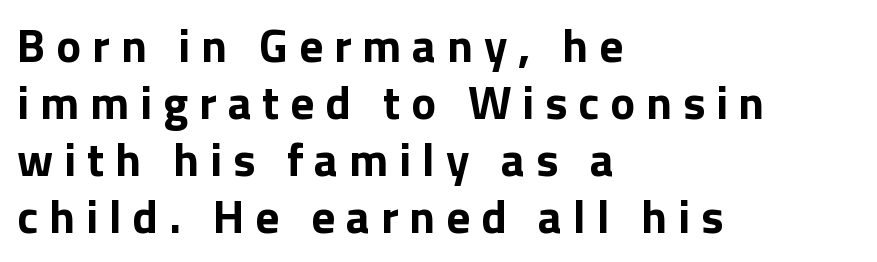
Heft: maximum for text — a bold. How are the letters spaced? Widely, with obvious added tracking. The typeface chosen for these lines omits serifs. Character widths vary here, with narrow letters taking less room than wide ones.
